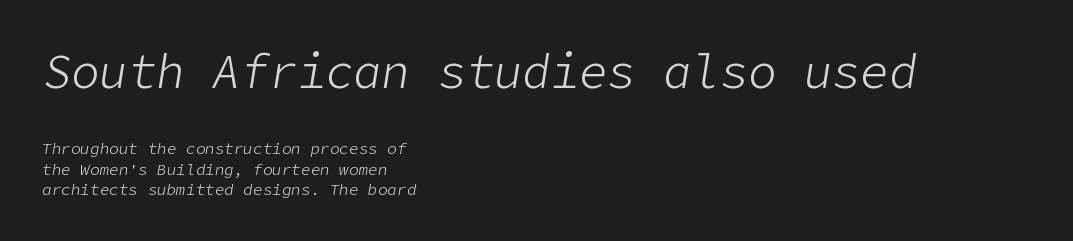
Letters have the restrained weight of plain body copy at most. Tracking here is standard; glyphs follow each other at the usual distance. The rendering shrinks the type as you move from the upper chunk to the lower. Descenders are the only things crossing below the line. The lines sit at an ordinary, default distance from one another.
